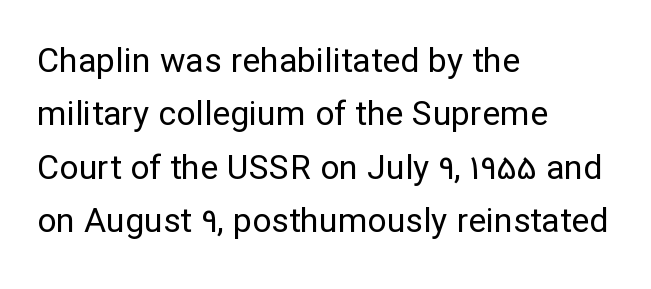
The font's upright variant was chosen for this text. Heft: none added — not bold. The characters display no serif detailing; their extremities are plain. Clear beneath every line of the passage. Here the designer chose a conventional face with non-uniform glyph widths.
